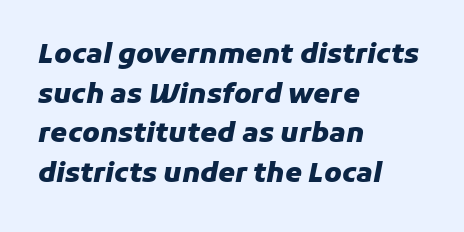
Q: Is the text bold? A: Yes.
Q: Is the text italic (slanted)? A: Yes, it leans right by about 11 degrees.
Q: Is the text underlined? A: No.
Q: How is the paragraph aligned? A: Left-aligned.
Q: Is the spacing between letters normal or unusually wide? A: Normal.
Q: Is the spacing between lines tight, normal or loose? A: Normal.
